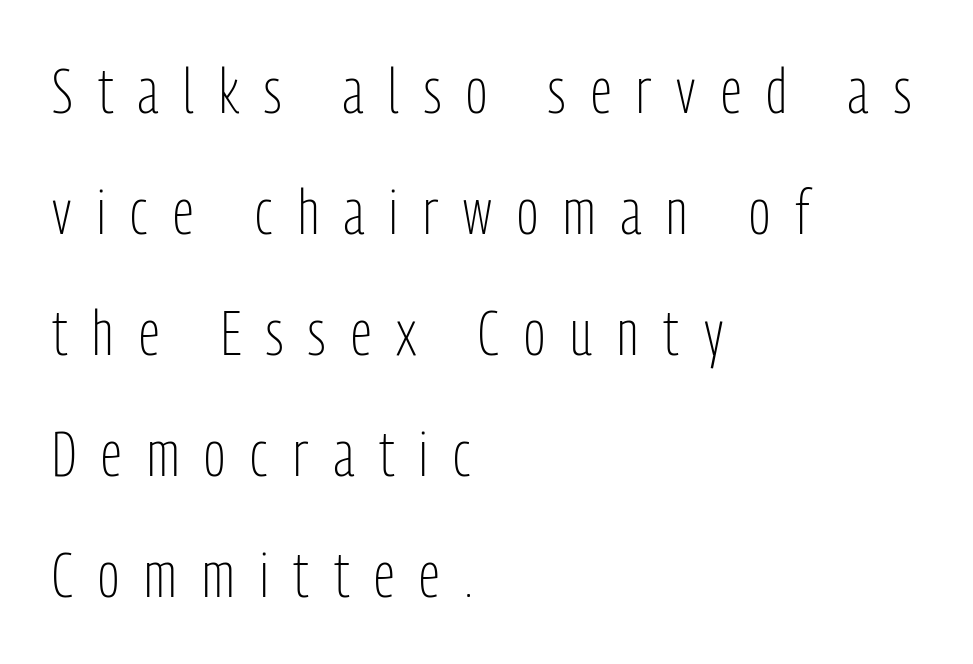
The image shows 63 px light, condensed sans-serif type, upright; set left-aligned, loose line spacing (1.92x), unusually wide letter spacing (+0.4 em), not underlined; low stroke contrast and a medium x-height.
